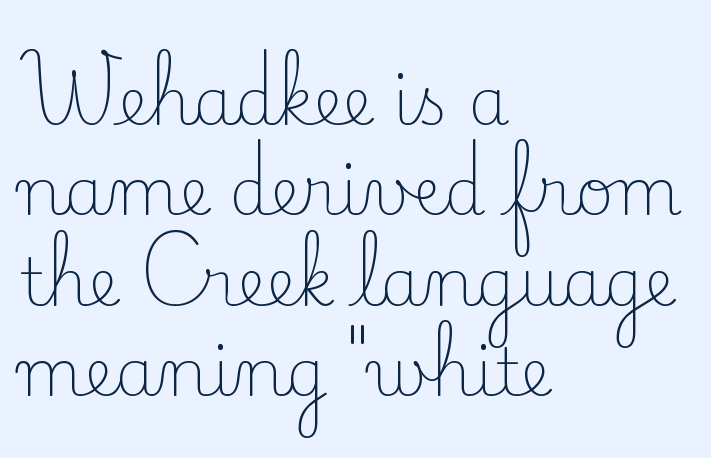
{"serif": "yes", "italic": "no", "bold": "no", "weight": "light", "width": "normal", "stroke_contrast": "low", "x_height": "small", "monospaced": "no", "underline": "no", "align": "left", "line_spacing": "normal", "line_spacing_ratio": 1.37, "letter_spacing": "normal", "letter_spacing_em": 0.0, "glyph_px": 66}
